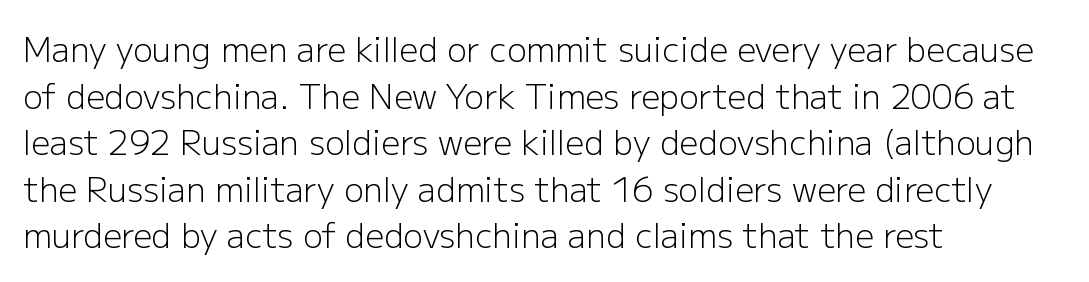
{"serif": "no", "italic": "no", "bold": "no", "weight": "light", "width": "normal", "stroke_contrast": "low", "x_height": "medium", "monospaced": "no", "underline": "no", "align": "left", "line_spacing": "normal", "line_spacing_ratio": 1.41, "letter_spacing": "normal", "letter_spacing_em": 0.0, "glyph_px": 33}
